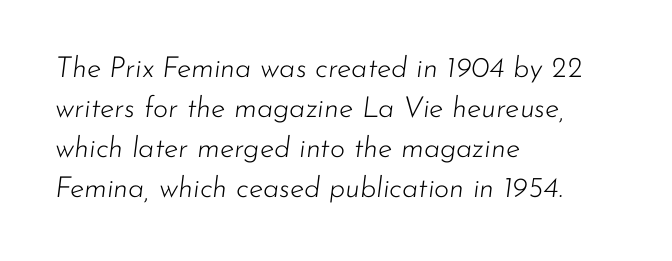
{"italic": "yes", "lean": "right", "slant_degrees": 7, "bold": "no", "weight": "light", "width": "normal", "stroke_contrast": "low", "x_height": "small", "monospaced": "no", "underline": "no", "align": "left", "line_spacing": "normal", "line_spacing_ratio": 1.38, "letter_spacing": "normal", "letter_spacing_em": 0.0, "glyph_px": 29}
